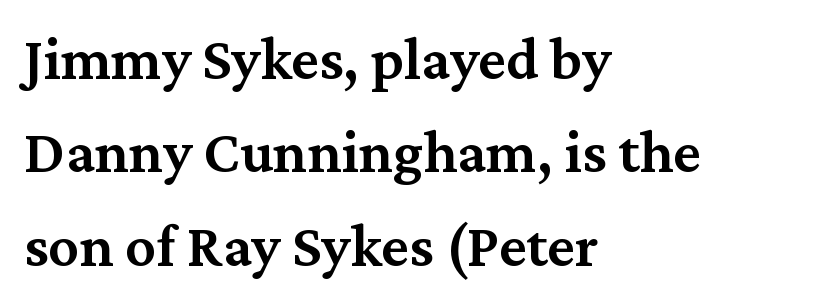
The image shows 61 px semibold serif type, upright; set left-aligned, normal line spacing (1.53x), normal letter spacing, not underlined; medium stroke contrast and a medium x-height.
